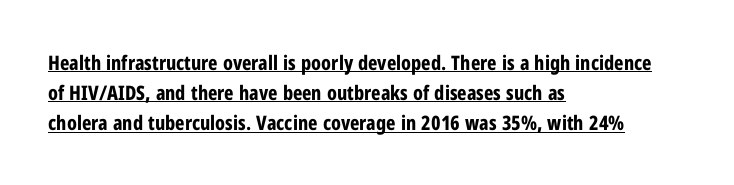
{"italic": "no", "bold": "yes", "underline": "yes", "align": "left", "line_spacing": "normal", "line_spacing_ratio": 1.51, "letter_spacing": "normal", "letter_spacing_em": 0.0, "glyph_px": 20}
